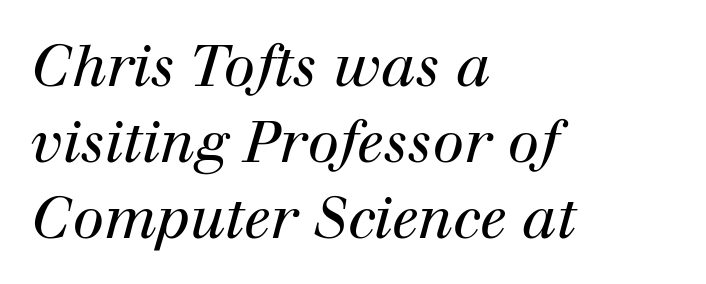
Q: Is the text bold? A: No.
Q: Is the text italic (slanted)? A: Yes, it leans right by about 12 degrees.
Q: Is the typeface a serif or a sans-serif typeface? A: Serif.
Q: Is the text underlined? A: No.
Q: How is the paragraph aligned? A: Left-aligned.
Q: Is the spacing between letters normal or unusually wide? A: Normal.
Q: Is the spacing between lines tight, normal or loose? A: Normal.
Q: Width (condensed, normal, or wide)? A: Normal.
Q: Stroke contrast? A: High.
Q: x-height? A: Medium.
Q: Monospaced? A: No.
